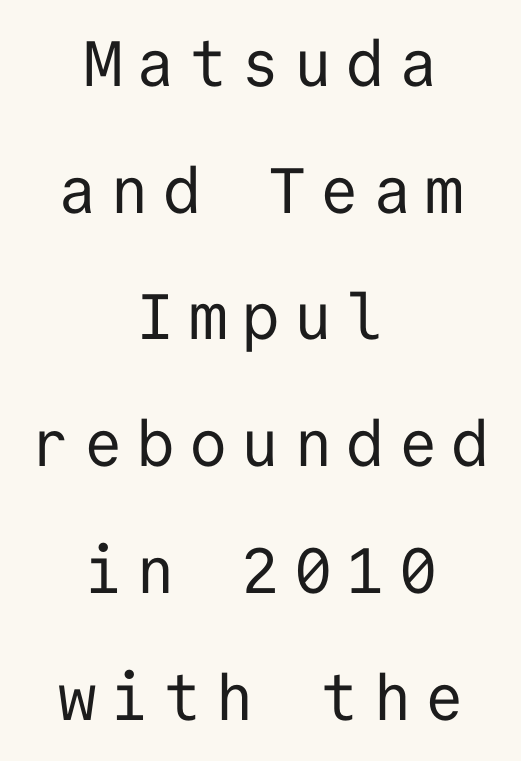
{"serif": "no", "italic": "no", "bold": "no", "weight": "regular", "width": "normal", "stroke_contrast": "low", "x_height": "medium", "monospaced": "yes", "underline": "no", "align": "center", "line_spacing": "loose", "line_spacing_ratio": 1.98, "letter_spacing": "wide", "letter_spacing_em": 0.22, "glyph_px": 64}
